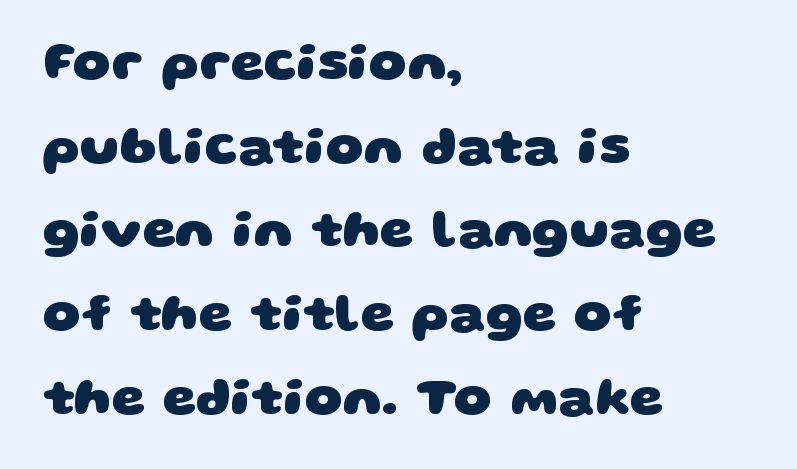
The image shows 53 px heavy, wide sans-serif type; set left-aligned, normal line spacing (1.58x), normal letter spacing, not underlined; low stroke contrast and a large x-height.
